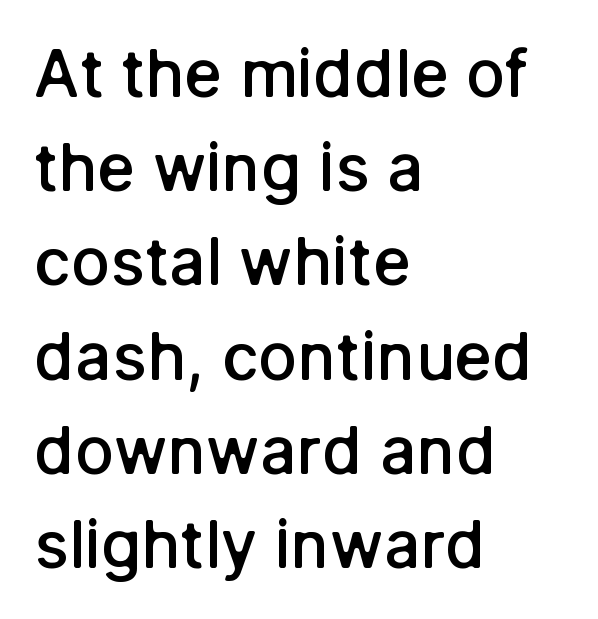
Nobody touched the tracking dial on this one. What kind of face is this? One without serifs — a sans. The rendering uses a moderate line-height, typical for paragraphs. Upright lettering throughout. Every letter is mildly thick-stroked: semibold rather than bold.
